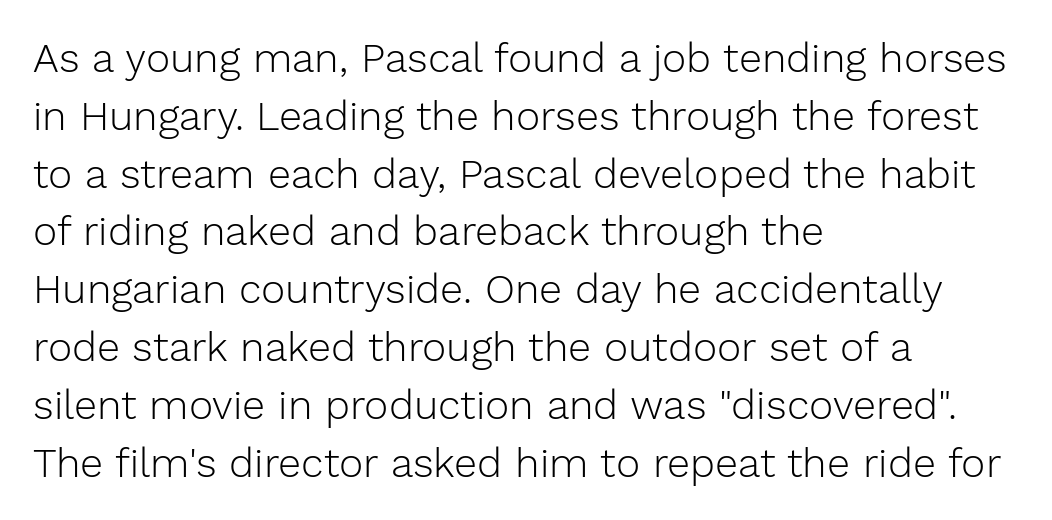
The rendering uses natural spacing where letterforms have individual widths. Weight: in the light-to-regular range. The text was rendered using a sans face with plain stroke endings. Compared with typical body copy, the letter spacing here is the same. Short and long lines alike share a common starting point at left. Type without underlining.
